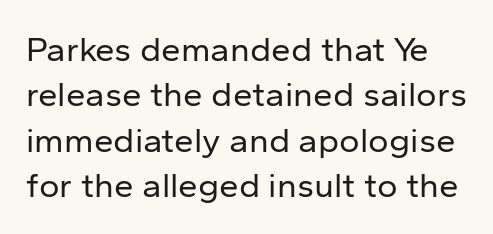
{"serif": "no", "italic": "no", "bold": "no", "weight": "regular", "width": "normal", "stroke_contrast": "low", "x_height": "medium", "monospaced": "no", "underline": "no", "line_spacing": "normal", "line_spacing_ratio": 1.3, "letter_spacing": "normal", "letter_spacing_em": 0.0, "glyph_px": 35}
